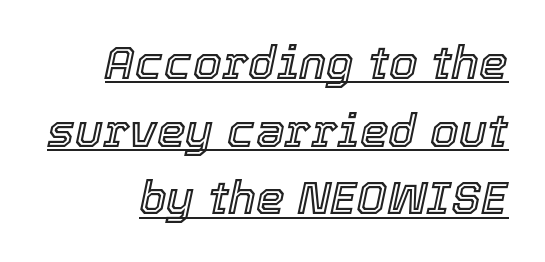
Q: Is the text italic (slanted)? A: Yes, it leans right by about 12 degrees.
Q: Is the text underlined? A: Yes.
Q: How is the paragraph aligned? A: Right-aligned.
Q: Is the spacing between letters normal or unusually wide? A: Normal.
Q: Is the spacing between lines tight, normal or loose? A: Normal.
Q: Width (condensed, normal, or wide)? A: Normal.
Q: x-height? A: Medium.
Q: Monospaced? A: No.
